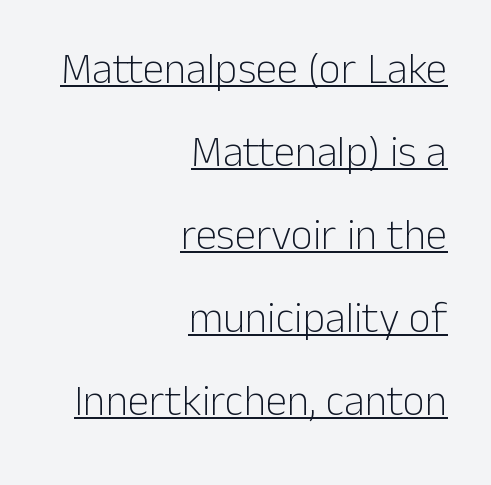
Q: Is the text bold? A: No.
Q: Is the text italic (slanted)? A: No, it is upright.
Q: Is the typeface a serif or a sans-serif typeface? A: Sans-serif.
Q: Is the text underlined? A: Yes.
Q: How is the paragraph aligned? A: Right-aligned.
Q: Is the spacing between letters normal or unusually wide? A: Normal.
Q: Is the spacing between lines tight, normal or loose? A: Loose.
Q: Width (condensed, normal, or wide)? A: Normal.
Q: Stroke contrast? A: Low.
Q: x-height? A: Medium.
Q: Monospaced? A: No.
